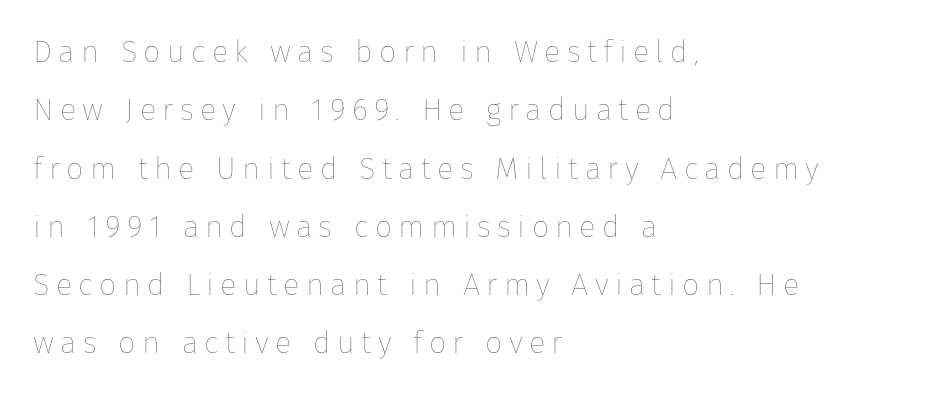
{"italic": "no", "bold": "no", "weight": "thin", "width": "normal", "stroke_contrast": "low", "x_height": "medium", "monospaced": "no", "underline": "no", "align": "left", "line_spacing_ratio": 1.88, "letter_spacing": "wide", "letter_spacing_em": 0.2, "glyph_px": 31}
